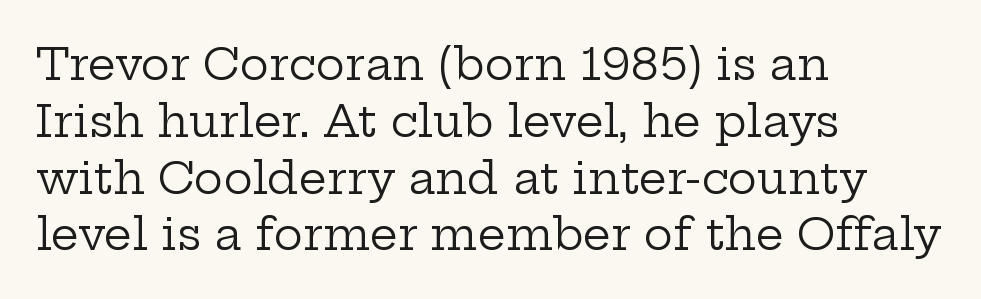
These lines sit exactly where default settings would place them. The lettering stays uniformly vertical, giving the passage a roman look. Characters follow at the spacing the type designer built in. Stroke thickness stays within the range of a standard reading face or lighter.
